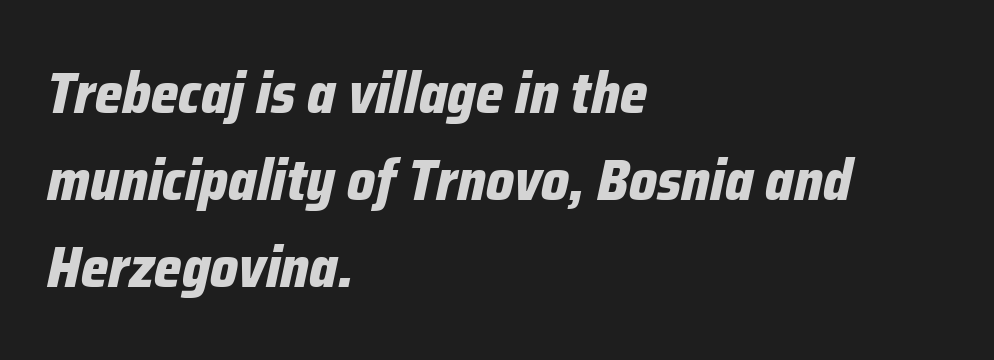
The image shows 58 px bold, condensed type, italic (leaning right); set left-aligned, normal line spacing (1.5x), normal letter spacing, not underlined; low stroke contrast and a medium x-height.
